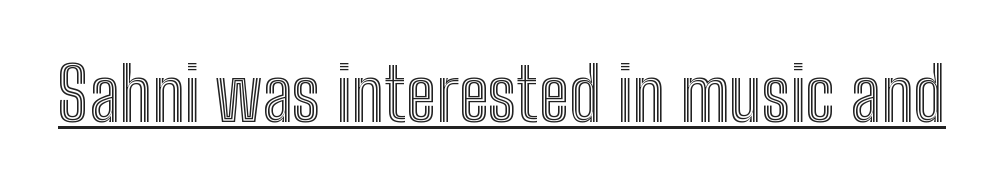
{"italic": "no", "width": "condensed", "x_height": "medium", "monospaced": "no", "underline": "yes", "letter_spacing": "normal", "letter_spacing_em": 0.0, "glyph_px": 74}
